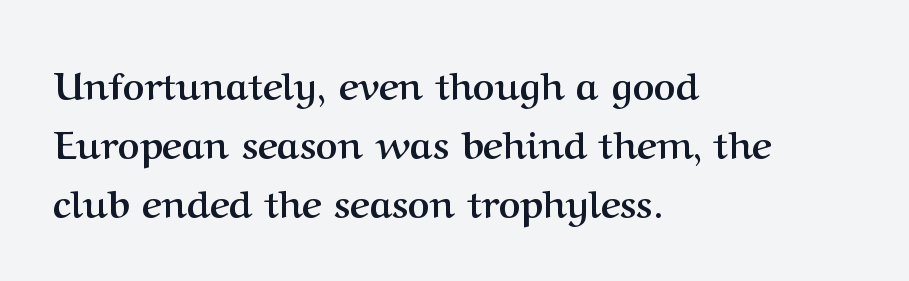
{"serif": "yes", "italic": "no", "bold": "yes", "weight": "semibold", "width": "normal", "stroke_contrast": "medium", "x_height": "medium", "monospaced": "no", "underline": "no", "align": "left", "line_spacing": "normal", "line_spacing_ratio": 1.55, "letter_spacing": "normal", "letter_spacing_em": 0.0, "glyph_px": 38}
